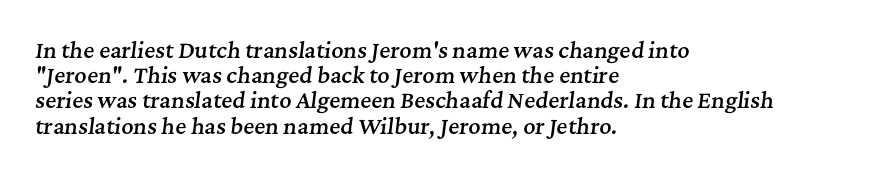
{"italic": "yes", "lean": "right", "slant_degrees": 7, "bold": "semi", "underline": "no", "align": "left", "line_spacing_ratio": 1.2, "letter_spacing": "normal", "letter_spacing_em": 0.0, "glyph_px": 21}
